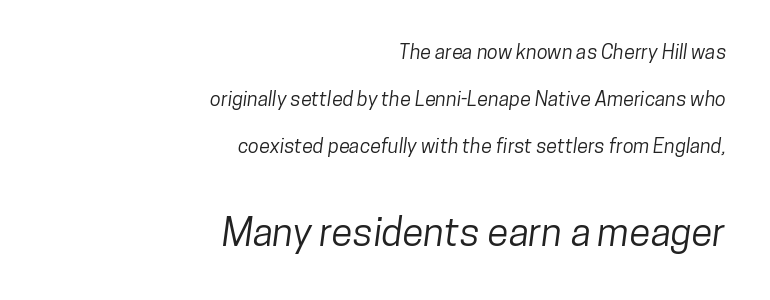
Q: Is the typeface a serif or a sans-serif typeface? A: Sans-serif.
Q: Is the text underlined? A: No.
Q: How is the paragraph aligned? A: Right-aligned.
Q: Is the spacing between letters normal or unusually wide? A: Normal.
Q: Is the spacing between lines tight, normal or loose? A: Loose.
Q: Which block of text is set in a larger size, the first (top) or the second (bottom)? A: The second (bottom) one.
Q: Width (condensed, normal, or wide)? A: Condensed.
Q: Stroke contrast? A: Low.
Q: x-height? A: Medium.
Q: Monospaced? A: No.
